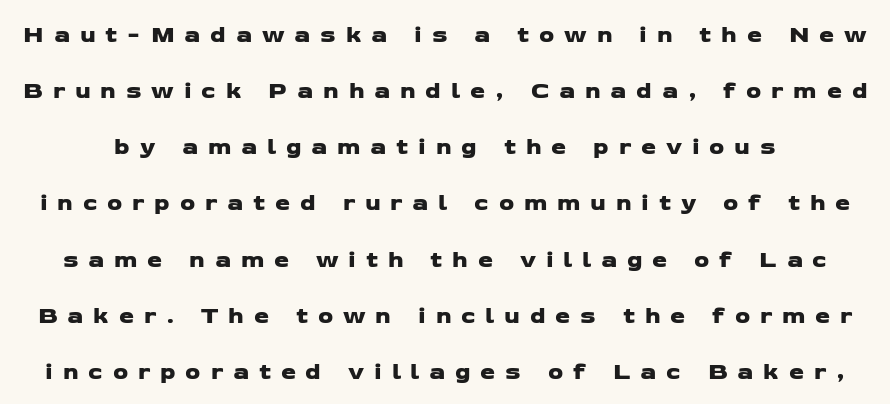
The image shows 24 px text type; set loose line spacing (2.34x), unusually wide letter spacing (+0.41 em), not underlined.
